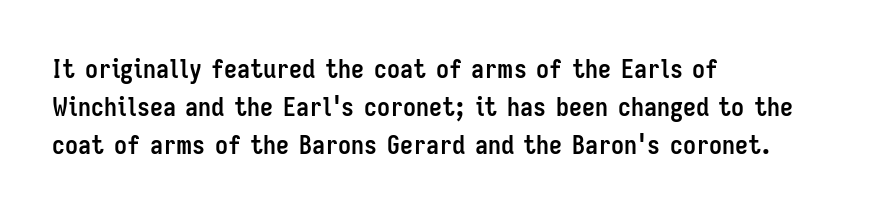
{"italic": "no", "bold": "yes", "underline": "no", "align": "left", "line_spacing": "normal", "line_spacing_ratio": 1.46, "letter_spacing": "normal", "letter_spacing_em": 0.0, "glyph_px": 26}
